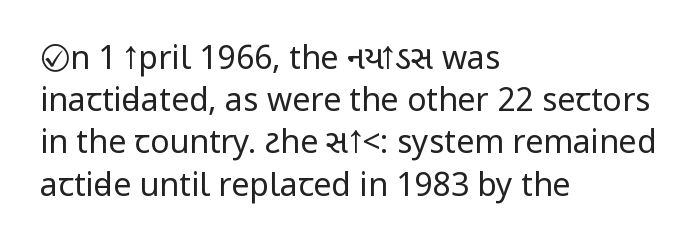
The image shows 32 px regular-weight, condensed sans-serif type, upright; set left-aligned, normal line spacing (1.32x), normal letter spacing, not underlined; low stroke contrast.
